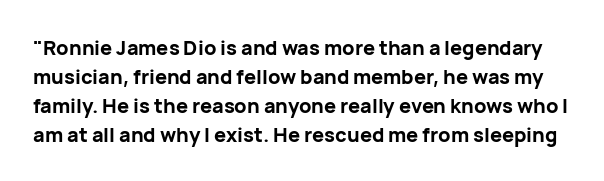
Q: Is the text bold? A: Yes.
Q: Is the text italic (slanted)? A: No, it is upright.
Q: Is the text underlined? A: No.
Q: Is the spacing between letters normal or unusually wide? A: Normal.
Q: Is the spacing between lines tight, normal or loose? A: Normal.
